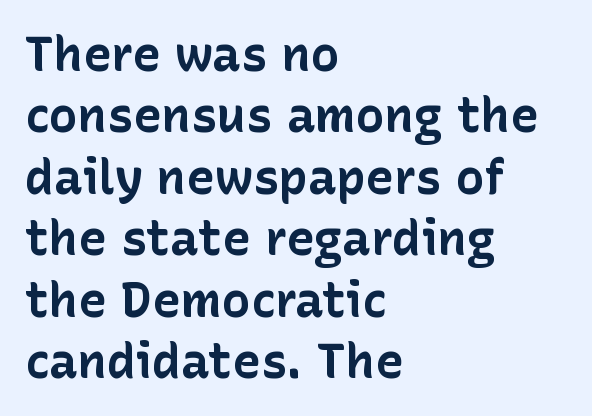
Q: Is the text bold? A: Yes.
Q: Is the text italic (slanted)? A: No, it is upright.
Q: Is the typeface a serif or a sans-serif typeface? A: Sans-serif.
Q: Is the text underlined? A: No.
Q: How is the paragraph aligned? A: Left-aligned.
Q: Is the spacing between letters normal or unusually wide? A: Normal.
Q: Is the spacing between lines tight, normal or loose? A: Normal.
Q: Width (condensed, normal, or wide)? A: Normal.
Q: Stroke contrast? A: Low.
Q: x-height? A: Medium.
Q: Monospaced? A: No.
